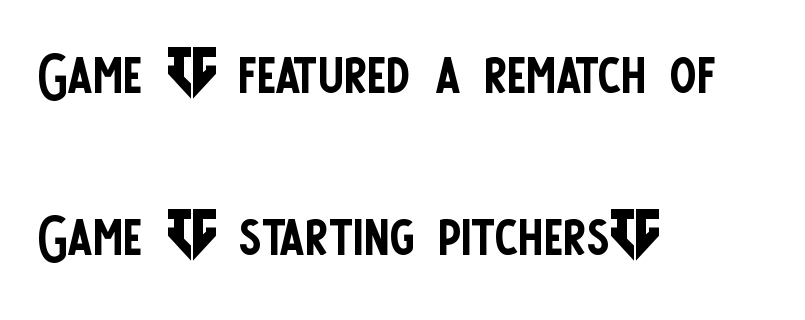
Line spacing here is loose. Weight: in the light-to-regular range. Compared with a centered layout, this one pins lines to the left instead. Each letter's strokes conclude bluntly, with no projecting serifs. Words appear dense and cohesive because spacing is normal.
